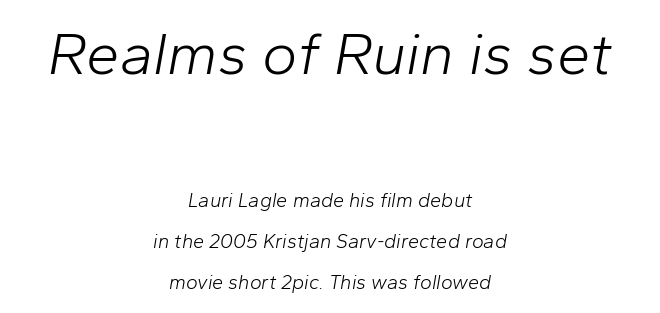
{"italic": "yes", "lean": "right", "slant_degrees": 10, "bold": "no", "weight": "light", "width": "normal", "stroke_contrast": "low", "x_height": "medium", "monospaced": "no", "underline": "no", "align": "center", "line_spacing": "loose", "line_spacing_ratio": 2.04, "letter_spacing": "normal", "letter_spacing_em": 0.0, "larger_block": "first", "size_ratio": 3.0, "glyph_px": 60}
